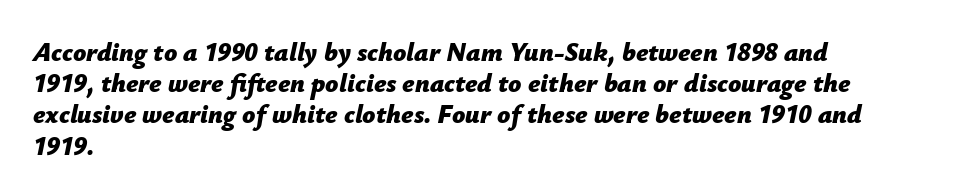
The image shows 26 px bold type, italic (leaning right); set left-aligned, line spacing 1.2x, normal letter spacing, not underlined.
